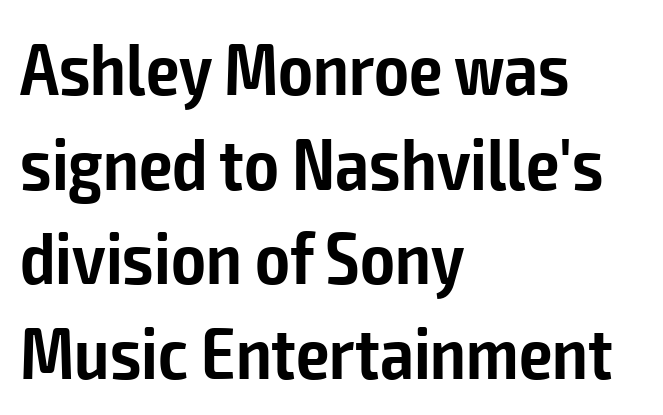
Firm but not heavy-handed strokes: this text is semibold. Honestly, the row spacing looks completely unremarkable. A classic flush-left, rag-right setting is used for this passage. How are the letters spaced? Ordinarily, with no added tracking. You can tell from the bare stems that sans-serif type was used.
